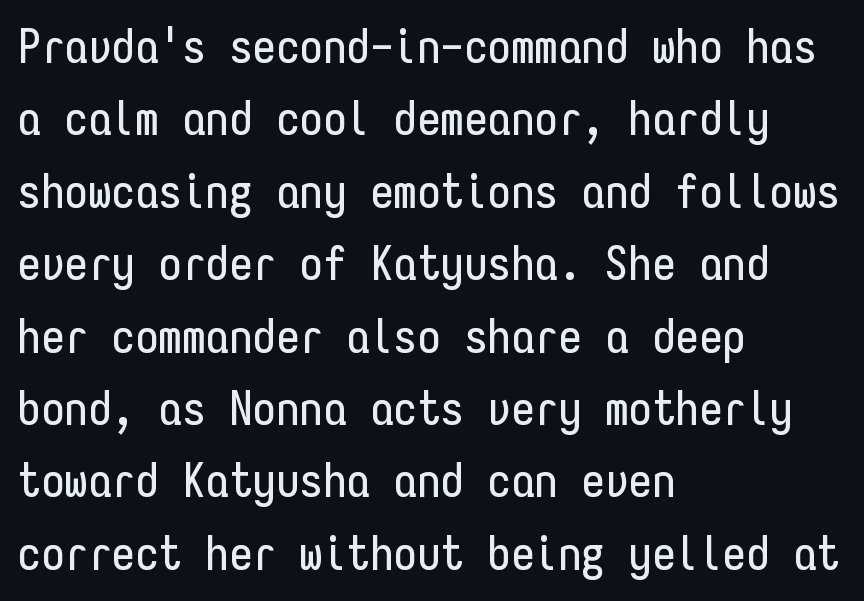
The image shows 47 px condensed sans-serif type, upright, monospaced; set left-aligned, normal line spacing (1.54x), normal letter spacing, not underlined; low stroke contrast and a medium x-height.
